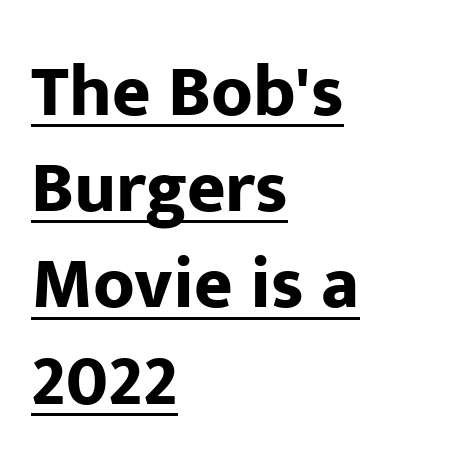
The image shows 74 px bold sans-serif type, upright; set left-aligned, normal line spacing (1.3x), normal letter spacing, underlined; low stroke contrast and a medium x-height.
